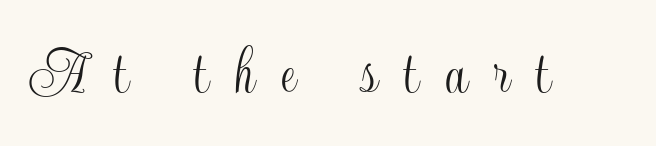
Proportional: the letters do not fall into vertical columns. The gaps between neighbouring characters are conspicuously large. Type without underlining.
